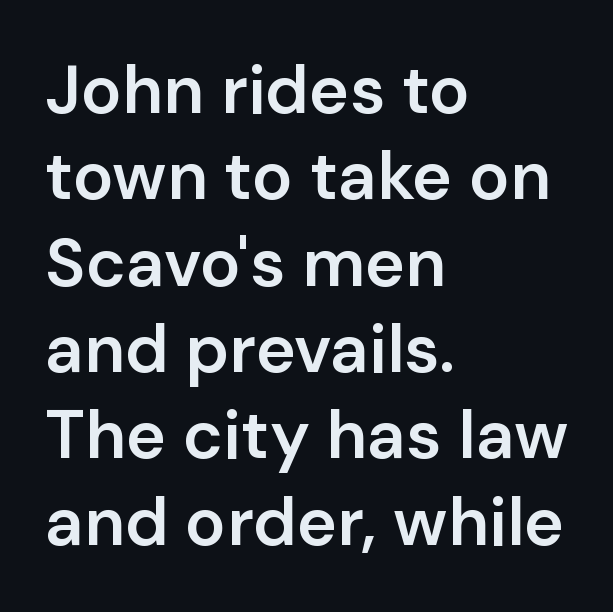
Q: Is the text bold? A: Semi-bold.
Q: Is the text italic (slanted)? A: No, it is upright.
Q: Is the typeface a serif or a sans-serif typeface? A: Sans-serif.
Q: Is the text underlined? A: No.
Q: How is the paragraph aligned? A: Left-aligned.
Q: Is the spacing between letters normal or unusually wide? A: Normal.
Q: Is the spacing between lines tight, normal or loose? A: Normal.
Q: Width (condensed, normal, or wide)? A: Normal.
Q: Stroke contrast? A: Low.
Q: x-height? A: Medium.
Q: Monospaced? A: No.
